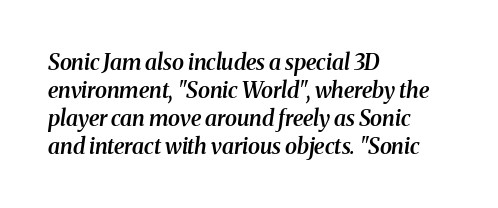
Q: Is the text bold? A: Semi-bold.
Q: Is the text italic (slanted)? A: Yes, it leans right by about 8 degrees.
Q: Is the text underlined? A: No.
Q: How is the paragraph aligned? A: Left-aligned.
Q: Is the spacing between letters normal or unusually wide? A: Normal.
Q: Is the spacing between lines tight, normal or loose? A: Normal.
